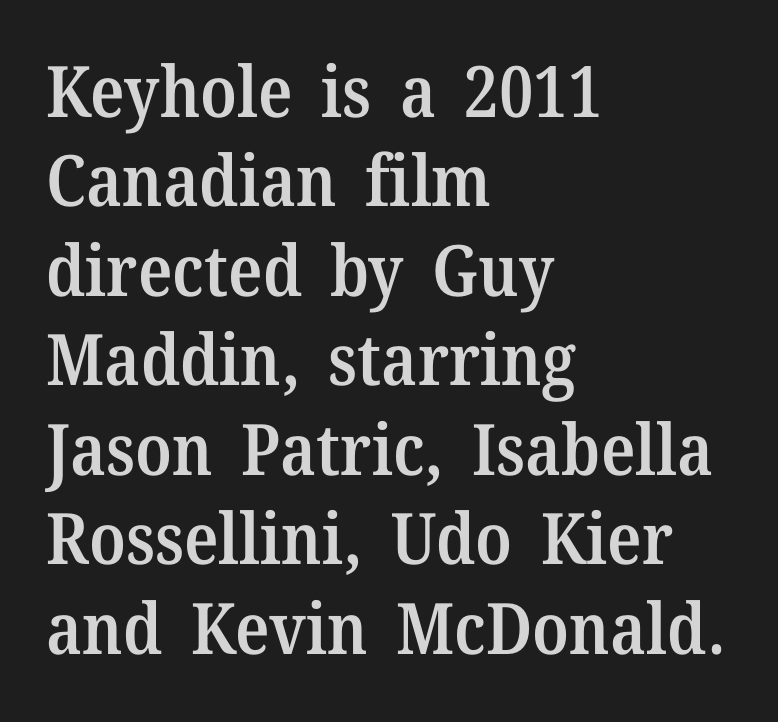
{"serif": "yes", "italic": "no", "bold": "semi", "weight": "semibold", "width": "normal", "stroke_contrast": "medium", "x_height": "medium", "monospaced": "no", "underline": "no", "align": "left", "line_spacing": "normal", "line_spacing_ratio": 1.26, "letter_spacing": "normal", "letter_spacing_em": 0.0, "glyph_px": 71}
